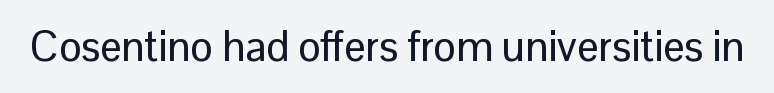
Q: Is the text italic (slanted)? A: No, it is upright.
Q: Is the typeface a serif or a sans-serif typeface? A: Sans-serif.
Q: Is the text underlined? A: No.
Q: Is the spacing between letters normal or unusually wide? A: Normal.
Q: Width (condensed, normal, or wide)? A: Normal.
Q: Stroke contrast? A: Low.
Q: x-height? A: Medium.
Q: Monospaced? A: No.
